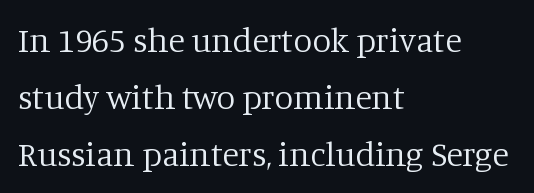
Q: Is the text bold? A: No.
Q: Is the text italic (slanted)? A: No, it is upright.
Q: Is the typeface a serif or a sans-serif typeface? A: Serif.
Q: Is the text underlined? A: No.
Q: How is the paragraph aligned? A: Left-aligned.
Q: Is the spacing between letters normal or unusually wide? A: Normal.
Q: Is the spacing between lines tight, normal or loose? A: Normal.
Q: Width (condensed, normal, or wide)? A: Normal.
Q: Stroke contrast? A: Low.
Q: x-height? A: Large.
Q: Monospaced? A: No.
